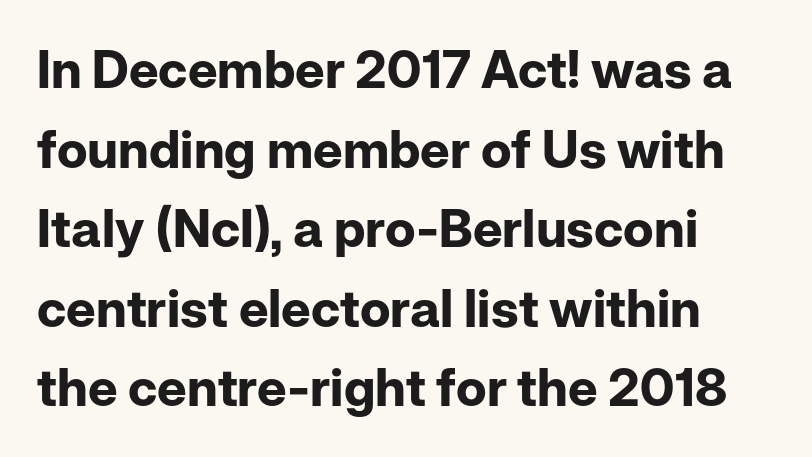
The image shows 52 px bold sans-serif type, upright; set left-aligned, normal line spacing (1.53x), normal letter spacing, not underlined; low stroke contrast and a medium x-height.
